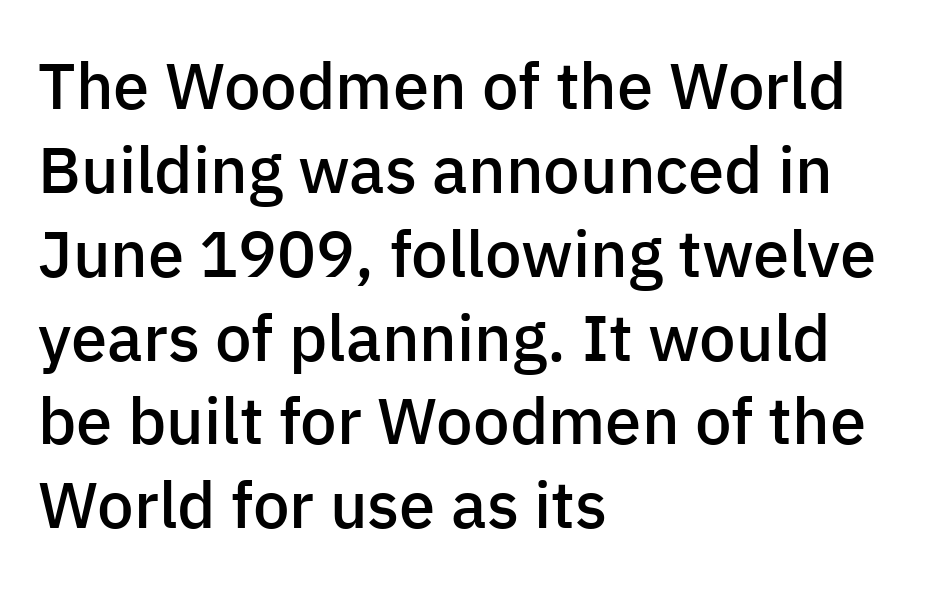
{"serif": "no", "italic": "no", "bold": "semi", "weight": "semibold", "width": "normal", "stroke_contrast": "low", "x_height": "medium", "monospaced": "no", "underline": "no", "align": "left", "line_spacing": "normal", "line_spacing_ratio": 1.29, "letter_spacing": "normal", "letter_spacing_em": 0.0, "glyph_px": 65}
